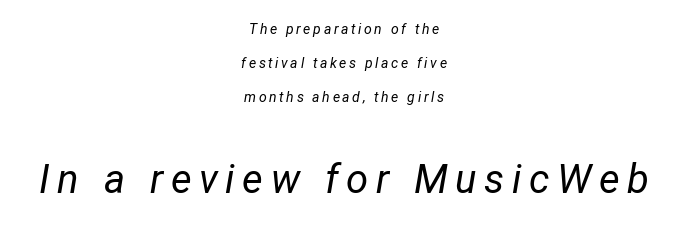
{"italic": "yes", "lean": "right", "slant_degrees": 12, "bold": "no", "weight": "regular", "width": "condensed", "stroke_contrast": "low", "x_height": "medium", "monospaced": "no", "underline": "no", "align": "center", "line_spacing": "loose", "line_spacing_ratio": 2.44, "larger_block": "second", "size_ratio": 2.86, "glyph_px": 40}
